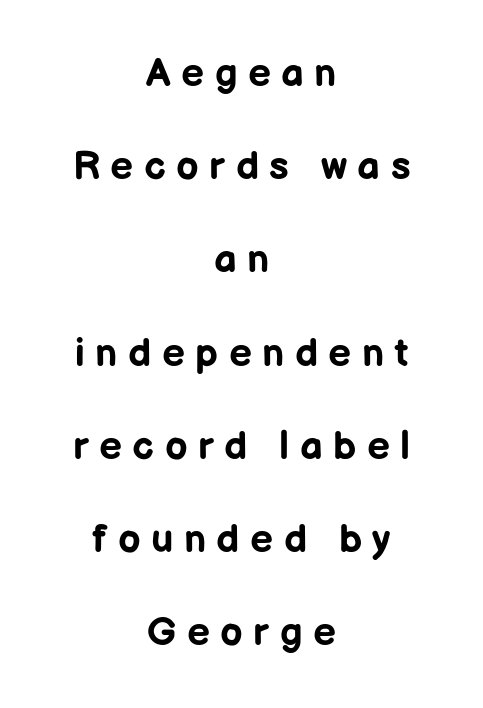
Q: Is the text bold? A: Yes.
Q: Is the text italic (slanted)? A: No, it is upright.
Q: Is the typeface a serif or a sans-serif typeface? A: Sans-serif.
Q: Is the text underlined? A: No.
Q: How is the paragraph aligned? A: Centered.
Q: Is the spacing between letters normal or unusually wide? A: Unusually wide.
Q: Is the spacing between lines tight, normal or loose? A: Loose.
Q: Width (condensed, normal, or wide)? A: Normal.
Q: Stroke contrast? A: Low.
Q: x-height? A: Medium.
Q: Monospaced? A: No.
